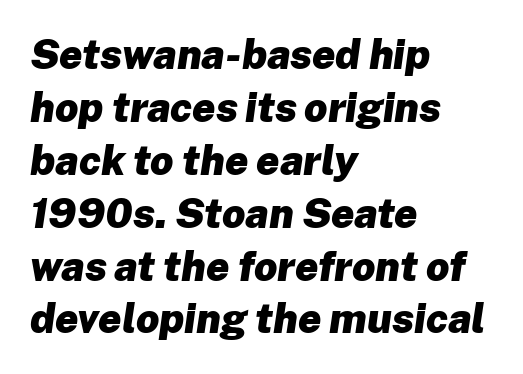
{"italic": "yes", "lean": "right", "slant_degrees": 8, "bold": "yes", "weight": "heavy", "width": "normal", "stroke_contrast": "low", "x_height": "medium", "monospaced": "no", "underline": "no", "align": "left", "line_spacing": "normal", "line_spacing_ratio": 1.29, "letter_spacing": "normal", "letter_spacing_em": 0.0, "glyph_px": 41}
